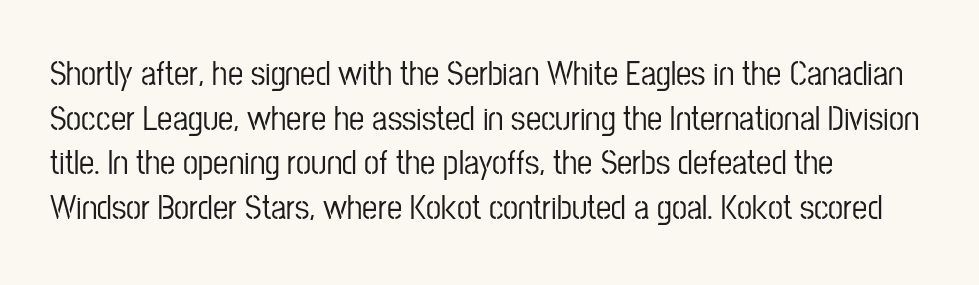
Letter spacing: default. The ragged edge is on the right, which tells us the setting is flush left. I'd call this a sans setting — the letters go barefoot. Reading down the column, the eye jumps a familiar distance to each next line. Descenders hang freely into open space.
